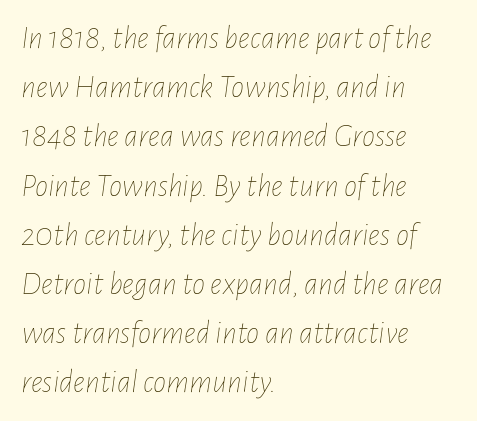
{"italic": "yes", "lean": "right", "slant_degrees": 7, "bold": "no", "weight": "thin", "width": "condensed", "stroke_contrast": "low", "x_height": "medium", "monospaced": "no", "underline": "no", "align": "left", "line_spacing": "normal", "line_spacing_ratio": 1.49, "letter_spacing": "normal", "letter_spacing_em": 0.0, "glyph_px": 33}
